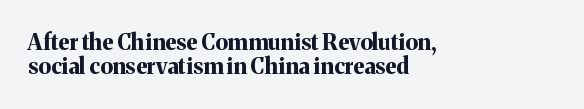
{"italic": "no", "bold": "yes", "underline": "no", "align": "left", "line_spacing": "tight", "line_spacing_ratio": 1.1, "letter_spacing": "normal", "letter_spacing_em": 0.0, "glyph_px": 22}
